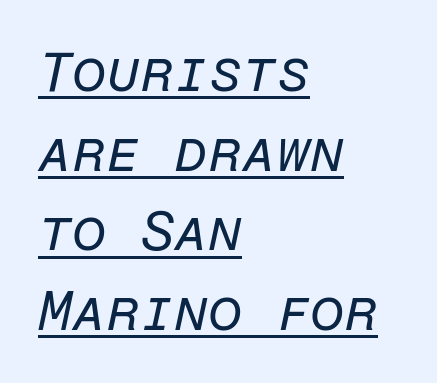
The image shows 55 px regular-weight type, italic (leaning right), monospaced; set left-aligned, normal line spacing (1.45x), normal letter spacing, underlined; low stroke contrast and a medium x-height.
